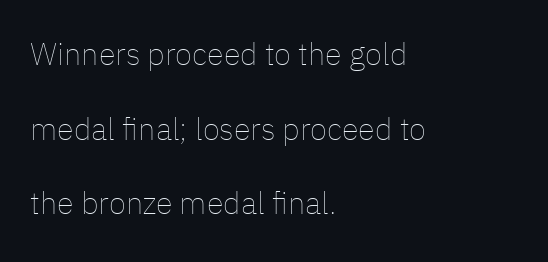
The image shows 31 px thin type, upright; set left-aligned, loose line spacing (2.41x), normal letter spacing, not underlined; low stroke contrast and a medium x-height.
